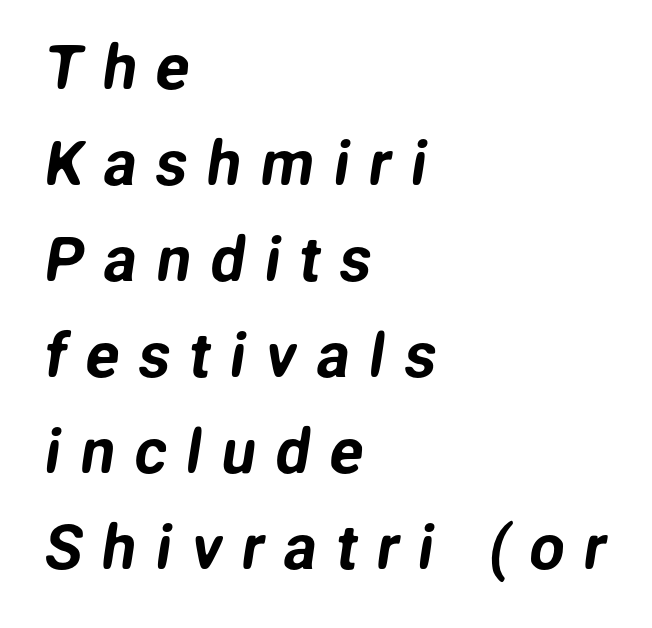
Q: Is the typeface a serif or a sans-serif typeface? A: Sans-serif.
Q: Is the text underlined? A: No.
Q: How is the paragraph aligned? A: Left-aligned.
Q: Is the spacing between letters normal or unusually wide? A: Unusually wide.
Q: Is the spacing between lines tight, normal or loose? A: Normal.
Q: Width (condensed, normal, or wide)? A: Normal.
Q: Stroke contrast? A: Low.
Q: x-height? A: Medium.
Q: Monospaced? A: No.
